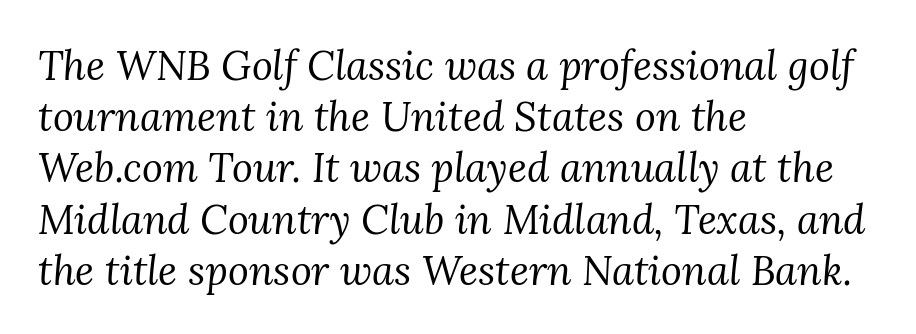
Quick note: interline space is typical. Looks like regular typesetting: each glyph gets only the width it needs. Horizontally, the lines are justified to the leading edge only. Posture: slanted. Students, note that the glyphs here touch the page at normal intervals.
